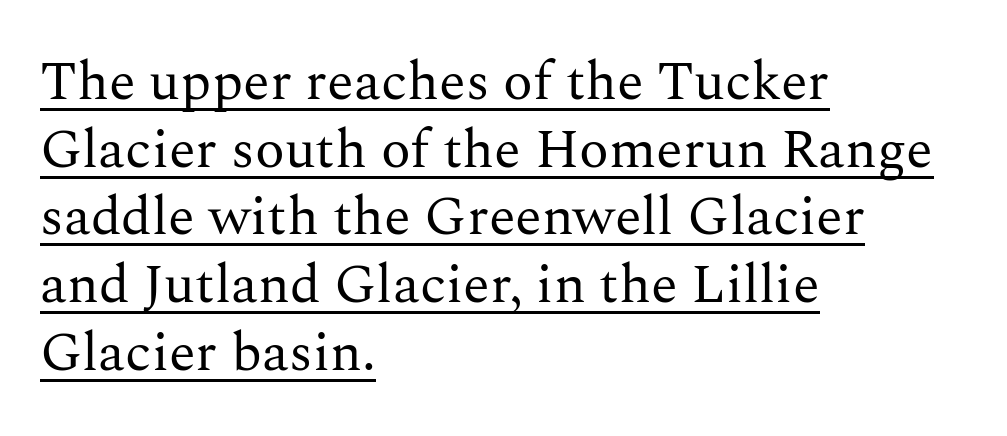
Q: Is the text bold? A: No.
Q: Is the text italic (slanted)? A: No, it is upright.
Q: Is the typeface a serif or a sans-serif typeface? A: Serif.
Q: Is the text underlined? A: Yes.
Q: How is the paragraph aligned? A: Left-aligned.
Q: Is the spacing between letters normal or unusually wide? A: Normal.
Q: Width (condensed, normal, or wide)? A: Normal.
Q: Stroke contrast? A: Medium.
Q: x-height? A: Medium.
Q: Monospaced? A: No.
